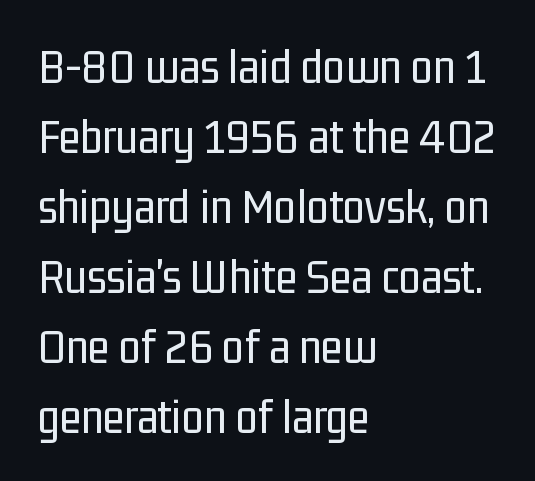
The image shows 50 px regular-weight, condensed sans-serif type, upright; set left-aligned, normal line spacing (1.4x), normal letter spacing, not underlined; low stroke contrast and a medium x-height.
